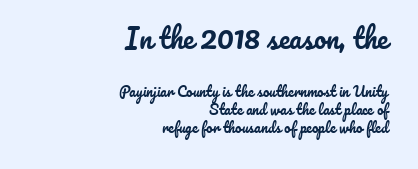
{"underline": "no", "align": "right", "line_spacing": "normal", "line_spacing_ratio": 1.3, "letter_spacing": "normal", "letter_spacing_em": 0.0, "larger_block": "first", "size_ratio": 1.93, "glyph_px": 27}
